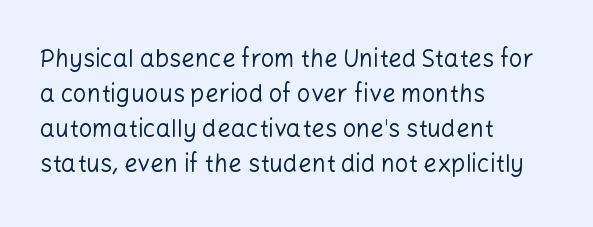
No word sits above an underline. This is the regular roman posture of the typeface. The lines in this sample share a left origin and differ only in where they stop. Successive baselines arrive at the customary interval.
